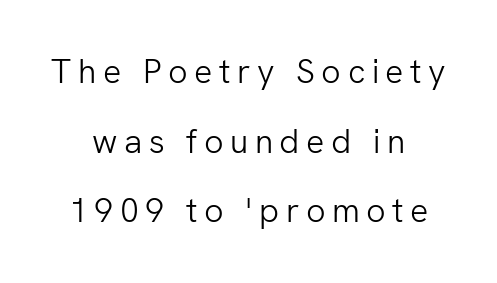
Q: Is the text bold? A: No.
Q: Is the text italic (slanted)? A: No, it is upright.
Q: Is the typeface a serif or a sans-serif typeface? A: Sans-serif.
Q: Is the text underlined? A: No.
Q: How is the paragraph aligned? A: Centered.
Q: Is the spacing between lines tight, normal or loose? A: Loose.
Q: Width (condensed, normal, or wide)? A: Normal.
Q: Stroke contrast? A: Low.
Q: x-height? A: Medium.
Q: Monospaced? A: No.
